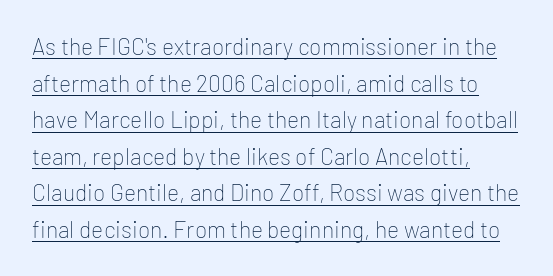
{"italic": "no", "bold": "no", "underline": "yes", "align": "left", "line_spacing": "normal", "line_spacing_ratio": 1.59, "letter_spacing": "normal", "letter_spacing_em": 0.0, "glyph_px": 23}
